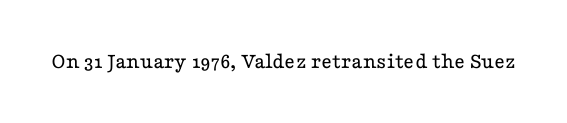
The image shows 23 px text type, upright; set normal letter spacing, not underlined.
